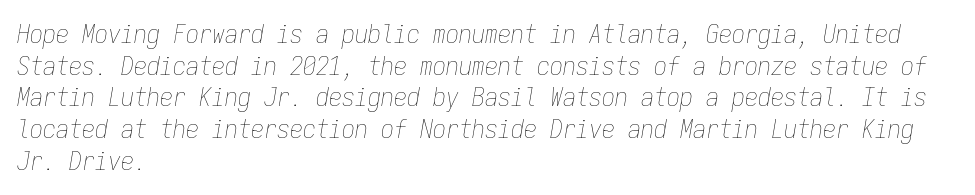
Honestly, there is no underline to notice here at all. Counters stay open thanks to moderate or lighter strokes. Compared with typical body copy, the letter spacing here is the same. Typeset ragged right — the left edge is the straight one. In terms of posture, this sample is oblique.
